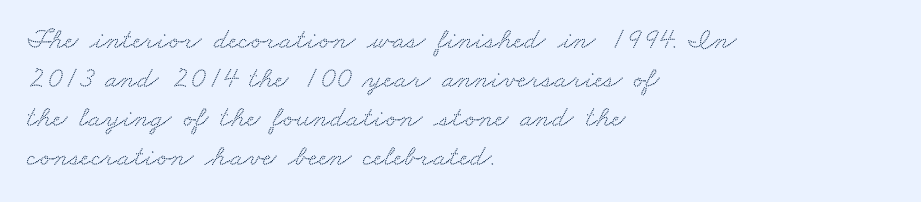
Normally led — the rows are evenly, conventionally spaced. The passage shown is typed in a proportional face where columns would drift. The compositor pushed each line to the left boundary. Caption: standard tracking, unaltered.
